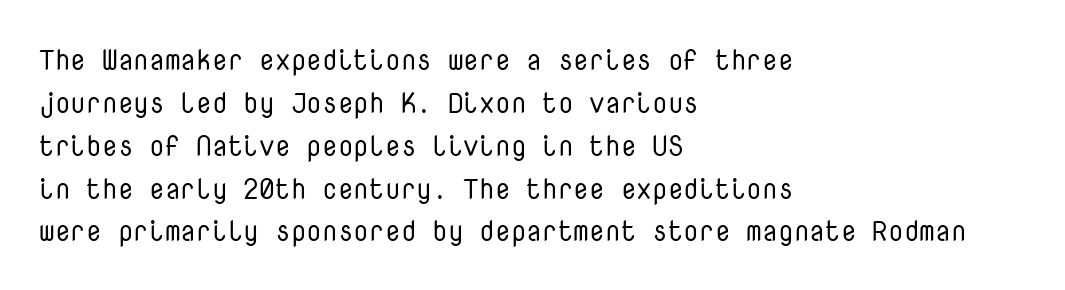
Glyph-to-glyph distance matches everyday printed text. Honestly, there is no underline to notice here at all. The setting favours the left margin, as ordinary paragraphs usually do. The text was rendered using a sans face with plain stroke endings. The font is comparable to plain body text, perhaps lighter. This sample has the even, mechanical cadence of fixed-width lettering.
